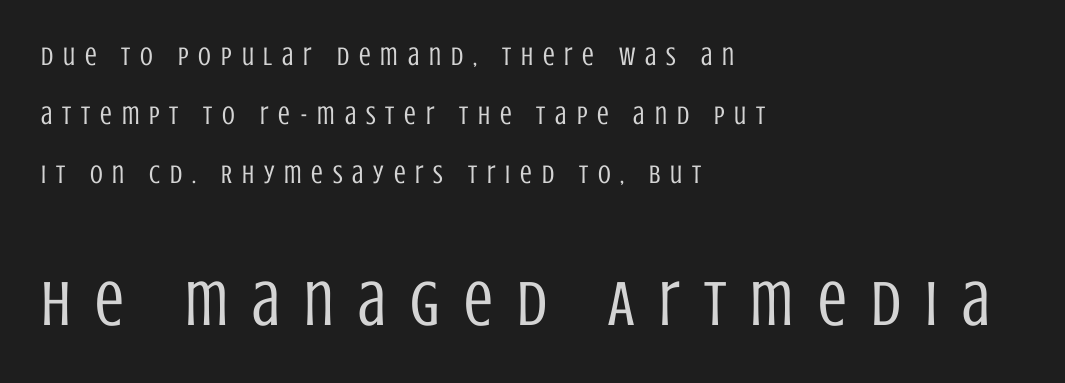
The image shows 64 px regular-weight, condensed sans-serif type, upright; set left-aligned, loose line spacing (2.26x), unusually wide letter spacing (+0.38 em), not underlined; the second (bottom) block is 2.46x larger; low stroke contrast and a large x-height.
